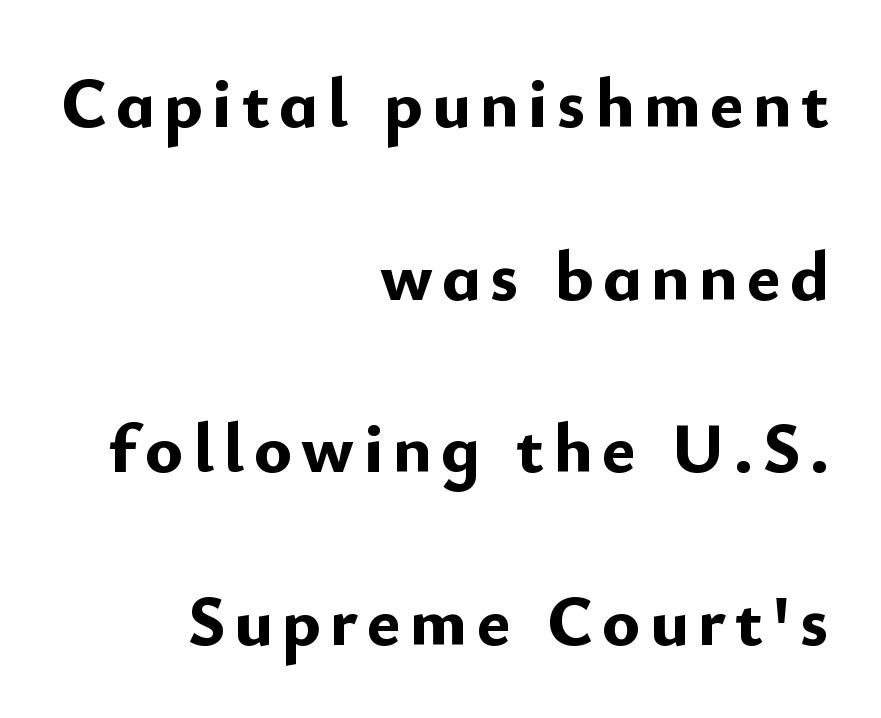
The image shows 71 px bold sans-serif type, upright; set right-aligned, loose line spacing (2.43x), not underlined; low stroke contrast and a small x-height.
